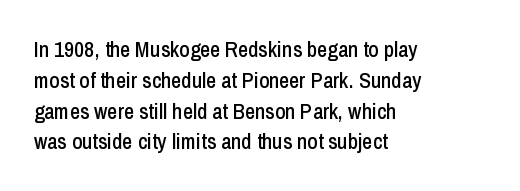
{"italic": "no", "underline": "no", "align": "left", "line_spacing": "normal", "line_spacing_ratio": 1.4, "letter_spacing": "normal", "letter_spacing_em": 0.0, "glyph_px": 22}
